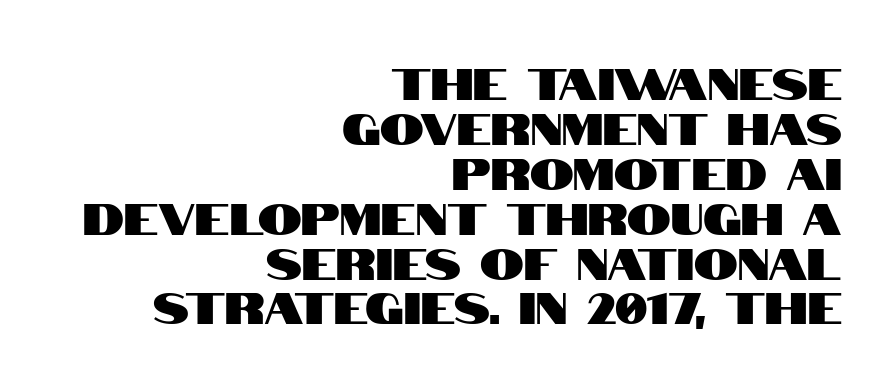
{"serif": "no", "italic": "no", "width": "condensed", "stroke_contrast": "high", "x_height": "large", "monospaced": "no", "underline": "no", "align": "right", "line_spacing": "tight", "line_spacing_ratio": 1.02, "letter_spacing": "normal", "letter_spacing_em": 0.0, "glyph_px": 44}
